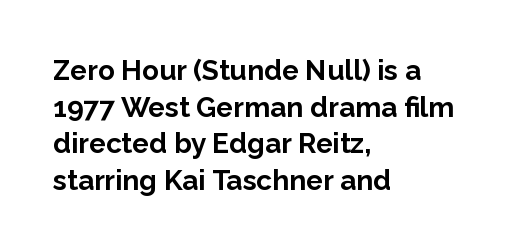
The image shows 28 px bold sans-serif type, upright; set left-aligned, normal line spacing (1.31x), normal letter spacing, not underlined; low stroke contrast and a medium x-height.
